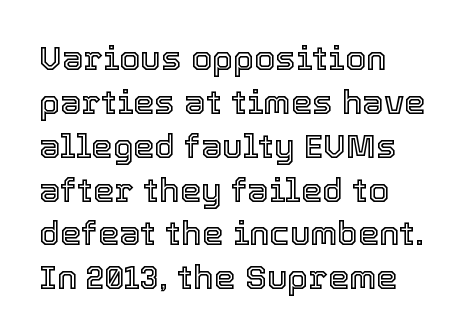
{"italic": "no", "width": "normal", "x_height": "medium", "monospaced": "no", "underline": "no", "align": "left", "line_spacing": "normal", "line_spacing_ratio": 1.29, "letter_spacing": "normal", "letter_spacing_em": 0.0, "glyph_px": 34}
